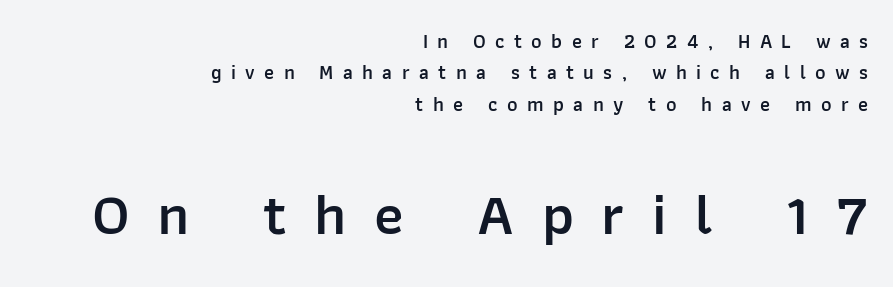
Right-aligned paragraph, ragged on the left. The characters display no serif detailing; their extremities are plain. The rendering uses a moderate line-height, typical for paragraphs. Set as a demibold, roughly 600 on the weight scale.
